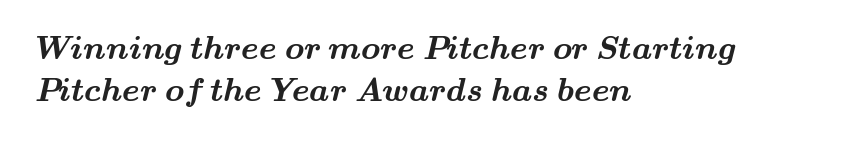
The image shows 32 px bold, wide serif type; set left-aligned, normal line spacing (1.32x), normal letter spacing, not underlined; medium stroke contrast and a small x-height.
